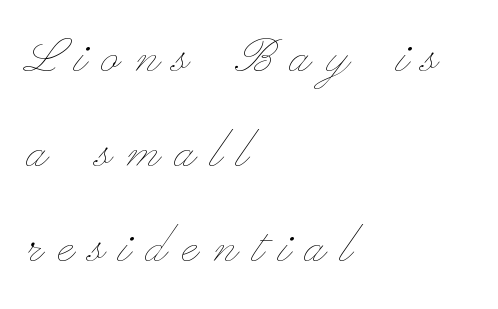
Weight: regular or lighter. Does the copy run flush right? No — it runs flush left. The line texture is sparse and dotted thanks to wide tracking. Evenly set lines give the paragraph a standard silhouette.
